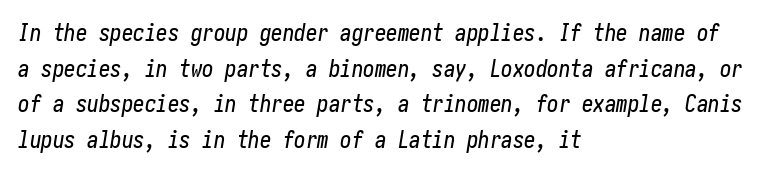
Q: Is the text italic (slanted)? A: Yes, it leans right by about 10 degrees.
Q: Is the text underlined? A: No.
Q: How is the paragraph aligned? A: Left-aligned.
Q: Is the spacing between letters normal or unusually wide? A: Normal.
Q: Is the spacing between lines tight, normal or loose? A: Normal.
